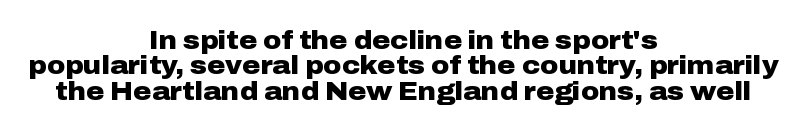
Q: Is the text bold? A: Yes.
Q: Is the text italic (slanted)? A: No, it is upright.
Q: Is the text underlined? A: No.
Q: How is the paragraph aligned? A: Centered.
Q: Is the spacing between letters normal or unusually wide? A: Normal.
Q: Is the spacing between lines tight, normal or loose? A: Tight.
